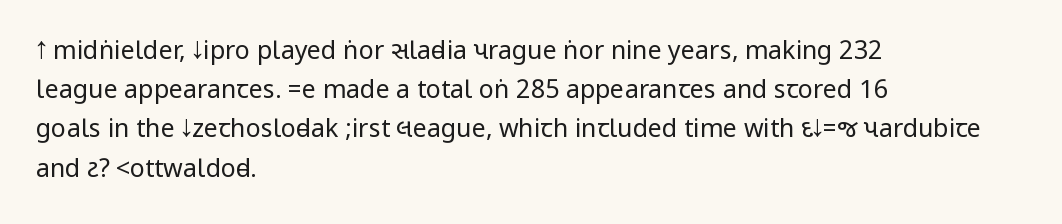
The image shows 25 px text type, upright; set left-aligned, normal line spacing (1.57x), normal letter spacing, not underlined.
